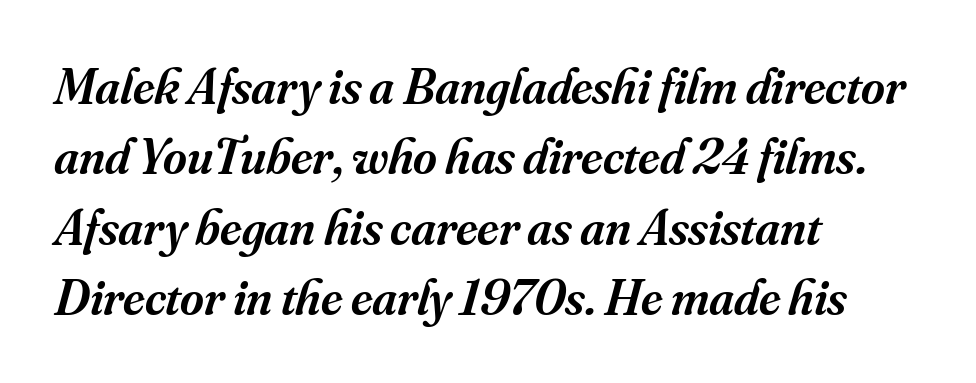
Q: Is the text bold? A: Semi-bold.
Q: Is the text italic (slanted)? A: Yes, it leans right by about 16 degrees.
Q: Is the typeface a serif or a sans-serif typeface? A: Serif.
Q: Is the text underlined? A: No.
Q: How is the paragraph aligned? A: Left-aligned.
Q: Is the spacing between letters normal or unusually wide? A: Normal.
Q: Is the spacing between lines tight, normal or loose? A: Normal.
Q: Width (condensed, normal, or wide)? A: Normal.
Q: Stroke contrast? A: Medium.
Q: x-height? A: Small.
Q: Monospaced? A: No.
